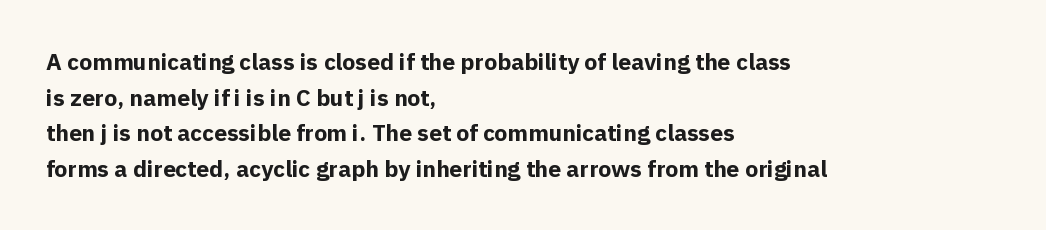
Is the block centered? No — it sits flush against the left margin. A full-strength bold gives these letters their thick strokes. The zone under the glyphs is completely vacant. This sample uses an upright cut, with every glyph sitting square on the baseline. The passage shown has conventional tracking throughout. The line-height multiplier appears to be the usual default.
